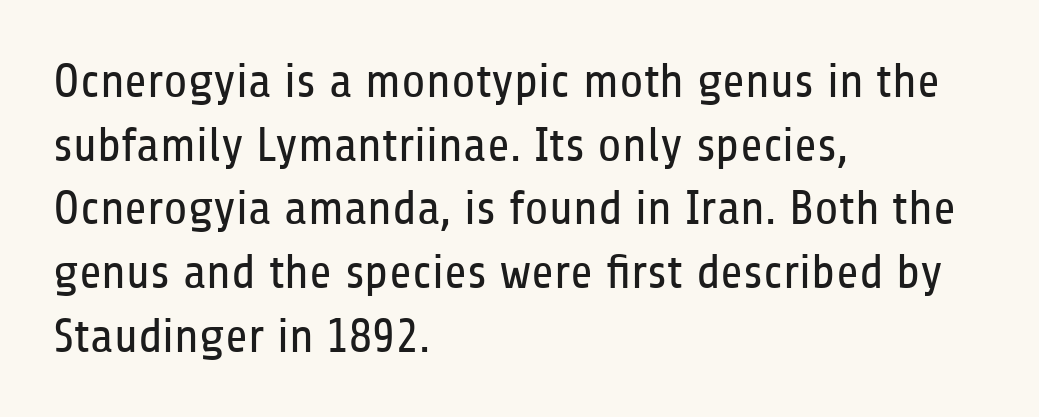
The image shows 49 px regular-weight, condensed sans-serif type, upright; set left-aligned, normal line spacing (1.3x), normal letter spacing, not underlined; low stroke contrast and a medium x-height.
